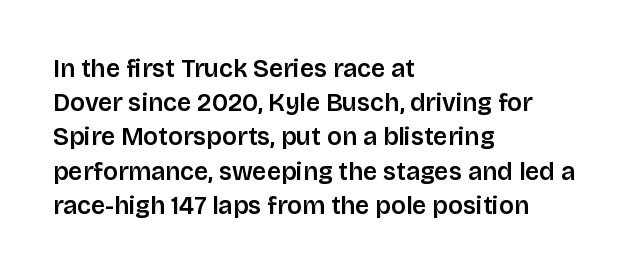
The image shows 25 px text type, upright; set left-aligned, normal line spacing (1.37x), normal letter spacing, not underlined.
